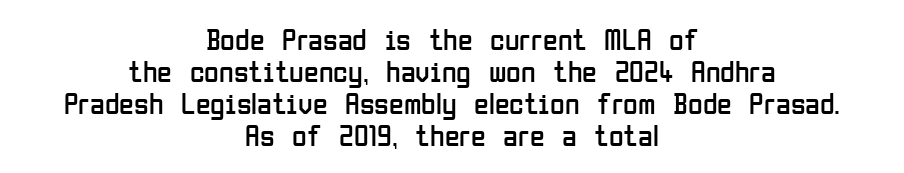
Q: Is the text bold? A: No.
Q: Is the text italic (slanted)? A: No, it is upright.
Q: Is the typeface a serif or a sans-serif typeface? A: Sans-serif.
Q: Is the text underlined? A: No.
Q: How is the paragraph aligned? A: Centered.
Q: Is the spacing between letters normal or unusually wide? A: Normal.
Q: Is the spacing between lines tight, normal or loose? A: Tight.
Q: Width (condensed, normal, or wide)? A: Condensed.
Q: Stroke contrast? A: Low.
Q: x-height? A: Medium.
Q: Monospaced? A: No.
